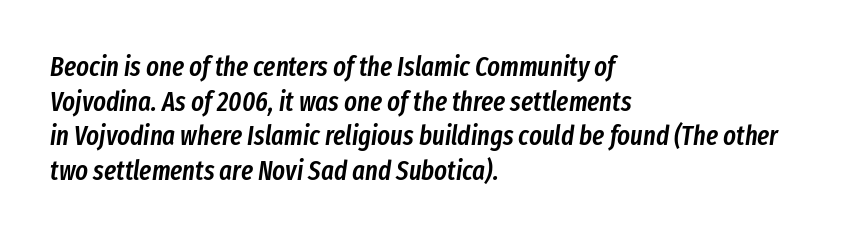
Q: Is the text bold? A: Semi-bold.
Q: Is the text italic (slanted)? A: Yes, it leans right by about 8 degrees.
Q: Is the text underlined? A: No.
Q: How is the paragraph aligned? A: Left-aligned.
Q: Is the spacing between letters normal or unusually wide? A: Normal.
Q: Is the spacing between lines tight, normal or loose? A: Normal.
